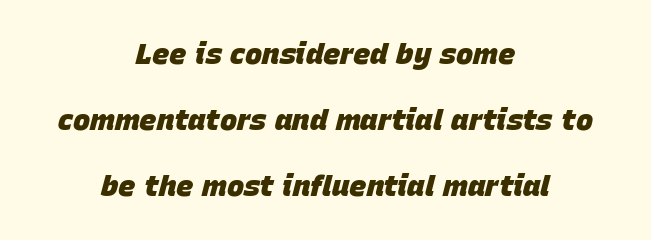
Q: Is the text bold? A: Yes.
Q: Is the text italic (slanted)? A: Yes, it leans right by about 15 degrees.
Q: Is the text underlined? A: No.
Q: How is the paragraph aligned? A: Centered.
Q: Is the spacing between letters normal or unusually wide? A: Normal.
Q: Is the spacing between lines tight, normal or loose? A: Loose.
Q: Width (condensed, normal, or wide)? A: Normal.
Q: Stroke contrast? A: Low.
Q: x-height? A: Large.
Q: Monospaced? A: No.
